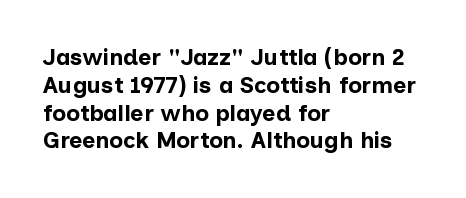
The image shows 23 px bold type, upright; set left-aligned, line spacing 1.21x, normal letter spacing, not underlined.
